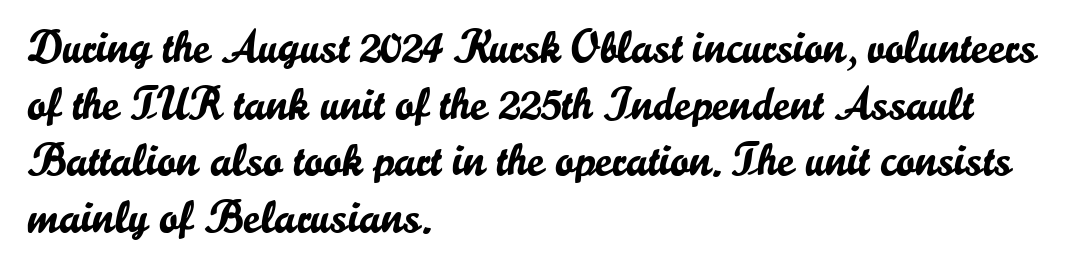
Character widths vary here, with narrow letters taking less room than wide ones. Descenders hang freely into open space. In terms of letterspacing, this is plain default setting. You can tell from the bare stems that sans-serif type was used.
